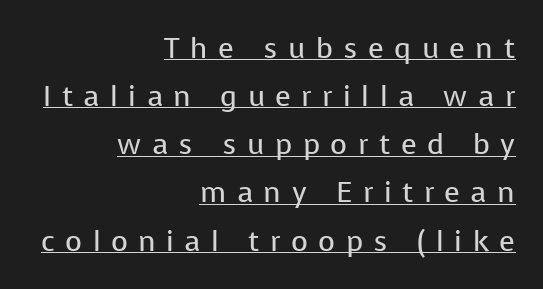
The image shows 29 px regular-weight sans-serif type, upright; set right-aligned, normal line spacing (1.66x), unusually wide letter spacing (+0.36 em), underlined; low stroke contrast and a medium x-height.
